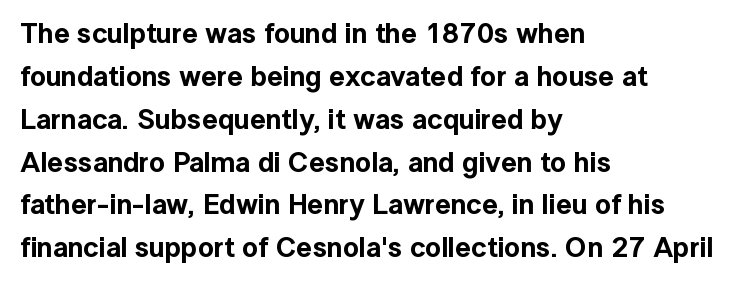
Q: Is the text italic (slanted)? A: No, it is upright.
Q: Is the typeface a serif or a sans-serif typeface? A: Sans-serif.
Q: Is the text underlined? A: No.
Q: How is the paragraph aligned? A: Left-aligned.
Q: Is the spacing between letters normal or unusually wide? A: Normal.
Q: Is the spacing between lines tight, normal or loose? A: Normal.
Q: Width (condensed, normal, or wide)? A: Normal.
Q: x-height? A: Medium.
Q: Monospaced? A: No.
